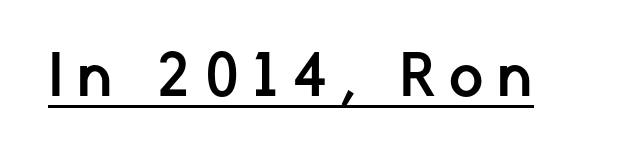
Characters follow at a spacing far wider than the type designer built in. The lettering stays uniformly vertical, giving the passage a roman look. The sample has been set heavy, in full bold. What kind of face is this? One without serifs — a sans. You can see a thin bar hugging the bottom of the glyphs.
